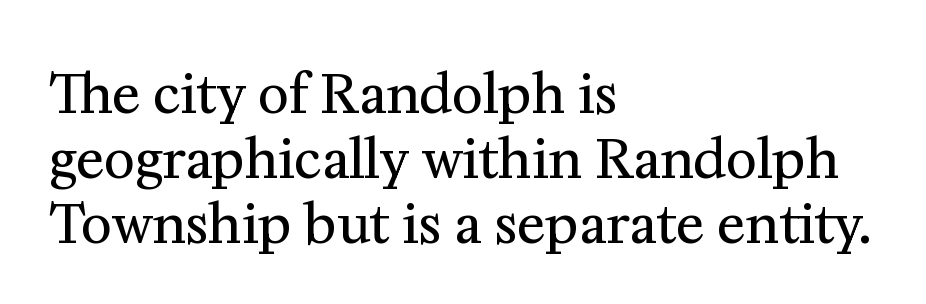
The image shows 53 px regular-weight serif type, upright; set left-aligned, line spacing 1.23x, normal letter spacing, not underlined; medium stroke contrast and a medium x-height.
